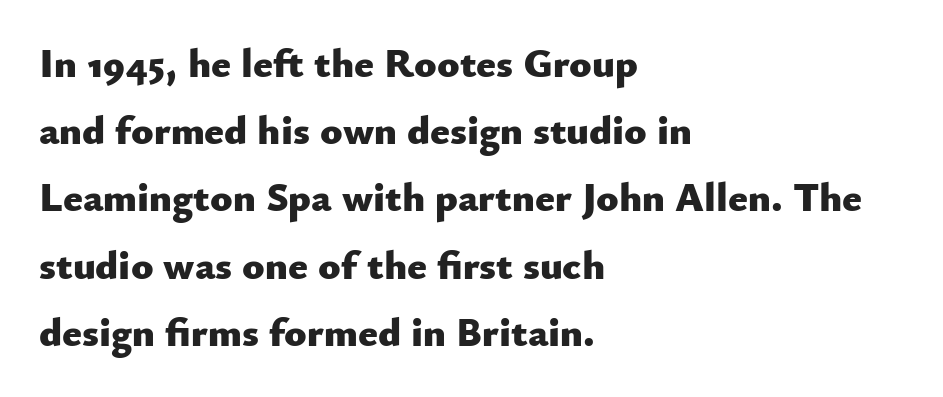
The letters advance in unequal steps, a hallmark of proportional type. Every character sits straight up, as roman type does. Caption: multi-line text, flush left, ragged right. The glyphs in this specimen are sans serif.
